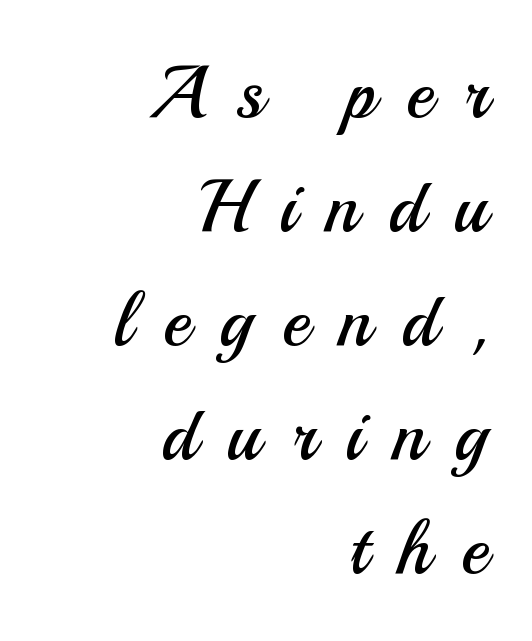
Q: Is the text bold? A: No.
Q: Is the text italic (slanted)? A: Yes.
Q: Is the typeface a serif or a sans-serif typeface? A: Sans-serif.
Q: Is the text underlined? A: No.
Q: How is the paragraph aligned? A: Right-aligned.
Q: Is the spacing between letters normal or unusually wide? A: Unusually wide.
Q: Is the spacing between lines tight, normal or loose? A: Normal.
Q: Width (condensed, normal, or wide)? A: Normal.
Q: Stroke contrast? A: Medium.
Q: x-height? A: Small.
Q: Monospaced? A: No.
